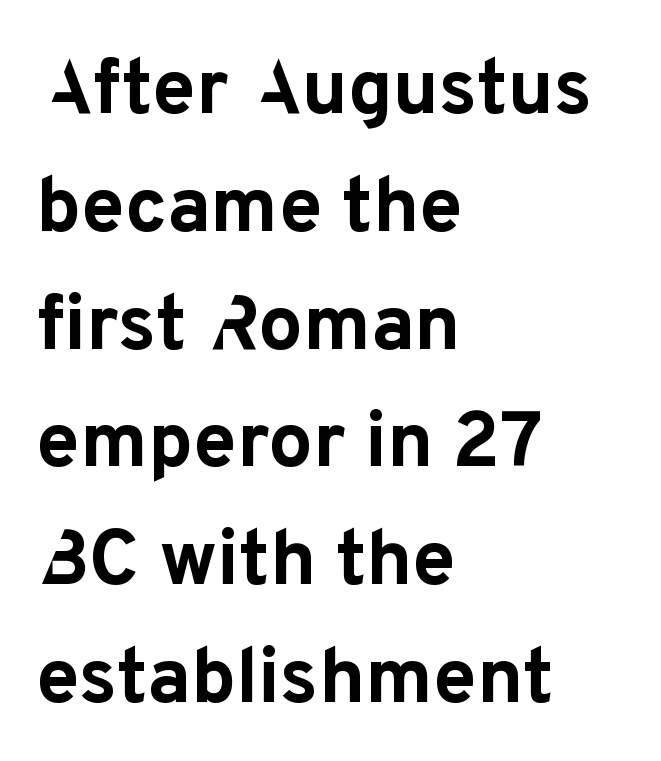
Q: Is the text bold? A: Yes.
Q: Is the text italic (slanted)? A: No, it is upright.
Q: Is the typeface a serif or a sans-serif typeface? A: Sans-serif.
Q: Is the text underlined? A: No.
Q: How is the paragraph aligned? A: Left-aligned.
Q: Is the spacing between letters normal or unusually wide? A: Normal.
Q: Is the spacing between lines tight, normal or loose? A: Normal.
Q: Width (condensed, normal, or wide)? A: Normal.
Q: Stroke contrast? A: Low.
Q: x-height? A: Medium.
Q: Monospaced? A: No.
